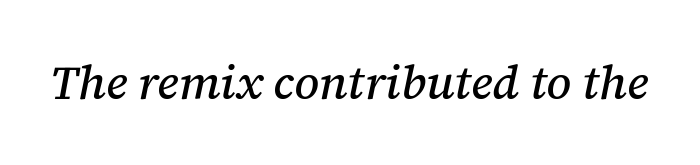
Q: Is the text italic (slanted)? A: Yes, it leans right by about 12 degrees.
Q: Is the typeface a serif or a sans-serif typeface? A: Serif.
Q: Is the text underlined? A: No.
Q: Is the spacing between letters normal or unusually wide? A: Normal.
Q: Width (condensed, normal, or wide)? A: Normal.
Q: Stroke contrast? A: Medium.
Q: x-height? A: Medium.
Q: Monospaced? A: No.
